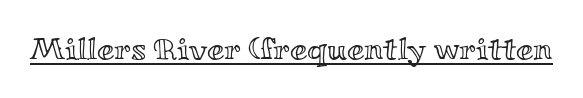
The glyphs are accompanied by a horizontal stroke just below them. These lines are rendered in a variable-pitch font. Does extra space separate the letters? No, they use regular spacing. Is there any slant? The stems are plumb.
